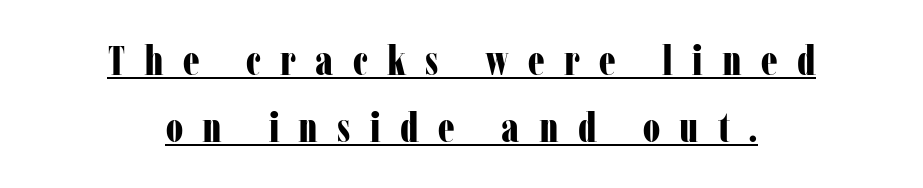
The image shows 42 px bold, condensed serif type, upright; set centered, normal line spacing (1.59x), unusually wide letter spacing (+0.46 em), underlined; low stroke contrast and a medium x-height.
